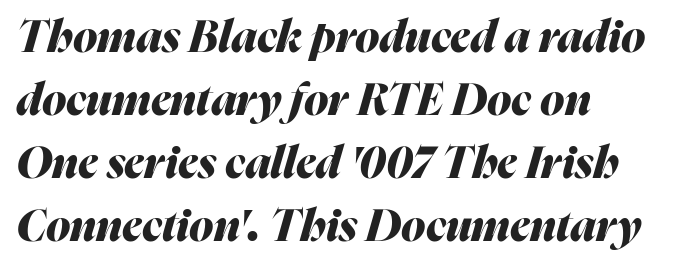
The image shows 44 px heavy type, italic (leaning right); set left-aligned, normal line spacing (1.43x), normal letter spacing, not underlined; medium stroke contrast and a medium x-height.
